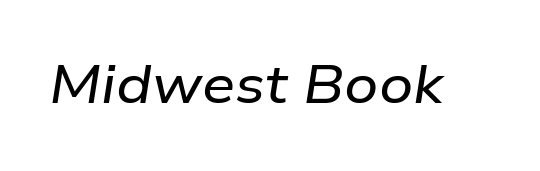
Q: Is the text italic (slanted)? A: Yes, it leans right by about 9 degrees.
Q: Is the text underlined? A: No.
Q: Is the spacing between letters normal or unusually wide? A: Normal.
Q: Width (condensed, normal, or wide)? A: Wide.
Q: Stroke contrast? A: Low.
Q: x-height? A: Medium.
Q: Monospaced? A: No.
